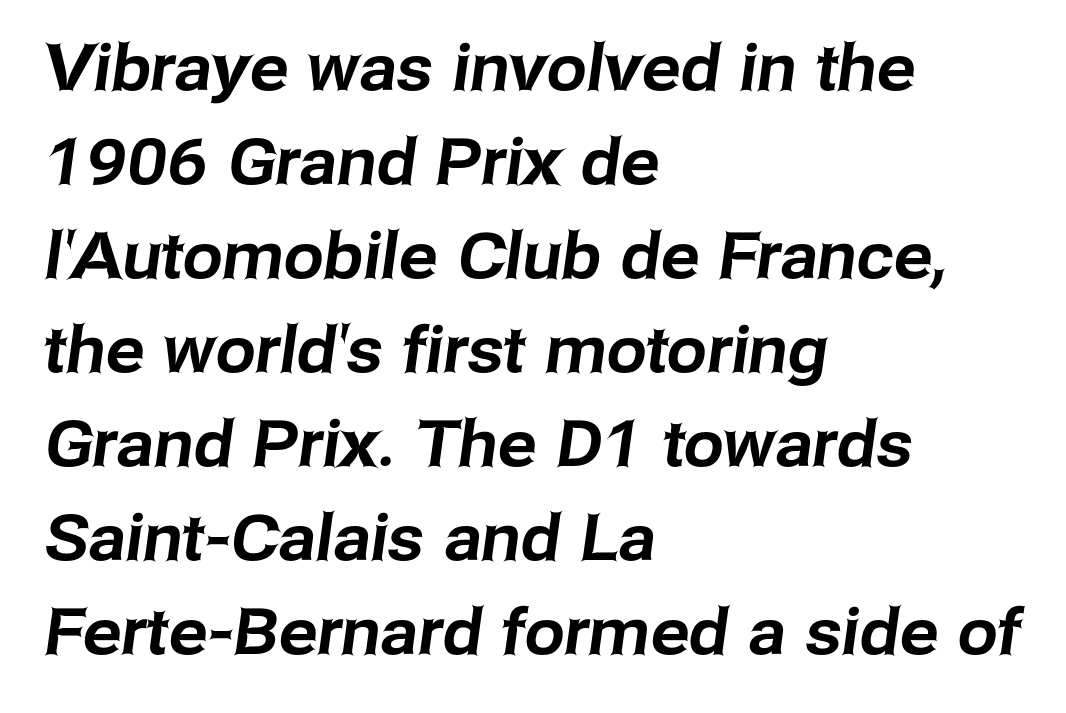
The image shows 64 px sans-serif type; set left-aligned, normal line spacing (1.47x), normal letter spacing, not underlined; low stroke contrast and a medium x-height.
